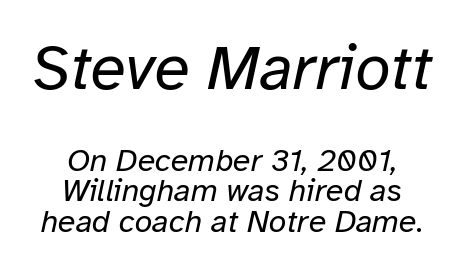
The image shows 64 px regular-weight type, italic (leaning right); set centered, tight line spacing (0.95x), normal letter spacing, not underlined; the first (top) block is 2.0x larger; low stroke contrast and a medium x-height.
